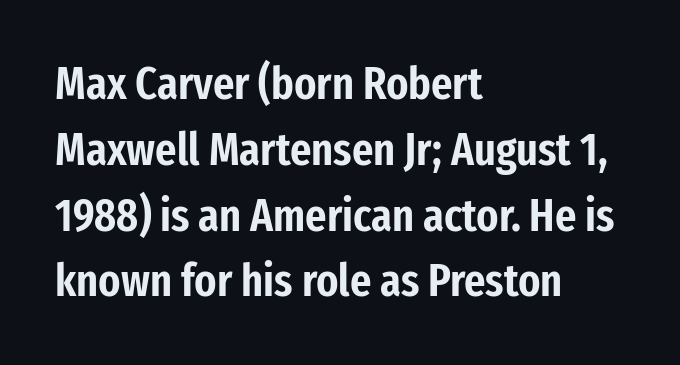
Q: Is the text italic (slanted)? A: No, it is upright.
Q: Is the typeface a serif or a sans-serif typeface? A: Sans-serif.
Q: Is the text underlined? A: No.
Q: How is the paragraph aligned? A: Left-aligned.
Q: Is the spacing between letters normal or unusually wide? A: Normal.
Q: Is the spacing between lines tight, normal or loose? A: Normal.
Q: Width (condensed, normal, or wide)? A: Condensed.
Q: Stroke contrast? A: Low.
Q: x-height? A: Medium.
Q: Monospaced? A: No.
